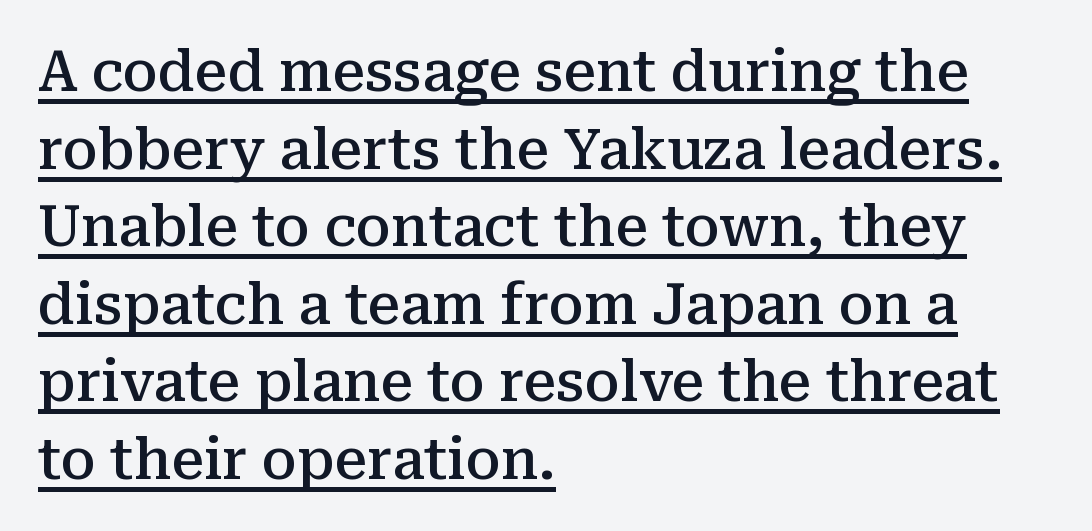
Q: Is the text bold? A: Semi-bold.
Q: Is the text italic (slanted)? A: No, it is upright.
Q: Is the typeface a serif or a sans-serif typeface? A: Serif.
Q: Is the text underlined? A: Yes.
Q: How is the paragraph aligned? A: Left-aligned.
Q: Is the spacing between letters normal or unusually wide? A: Normal.
Q: Is the spacing between lines tight, normal or loose? A: Normal.
Q: Width (condensed, normal, or wide)? A: Normal.
Q: Stroke contrast? A: Medium.
Q: x-height? A: Medium.
Q: Monospaced? A: No.
